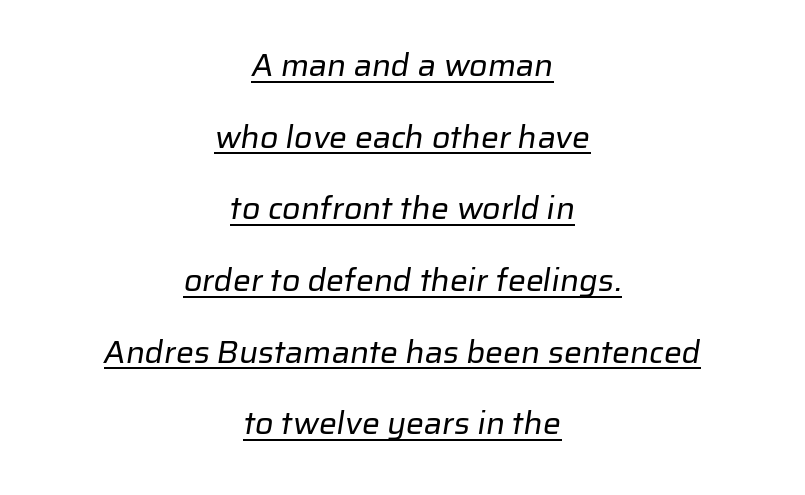
{"serif": "no", "bold": "no", "weight": "regular", "width": "normal", "stroke_contrast": "low", "x_height": "medium", "monospaced": "no", "underline": "yes", "align": "center", "line_spacing": "loose", "line_spacing_ratio": 2.24, "letter_spacing": "normal", "letter_spacing_em": 0.0, "glyph_px": 32}
